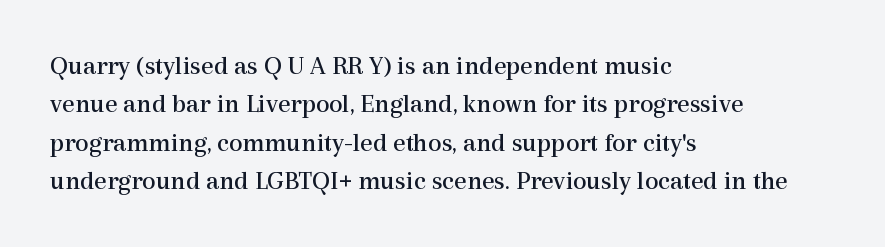
Every row of glyphs begins at an identical x-position on the left. A roman cut, with each character standing at attention. Does the leading feel generous? No, just average. The tracking reads as untouched default to a designer's eye.
